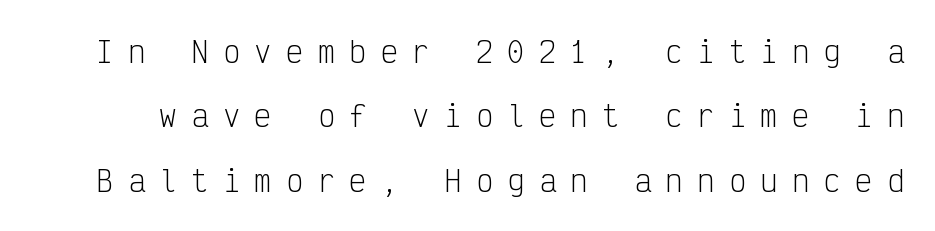
Q: Is the text bold? A: No.
Q: Is the text italic (slanted)? A: No, it is upright.
Q: Is the typeface a serif or a sans-serif typeface? A: Sans-serif.
Q: Is the text underlined? A: No.
Q: Is the spacing between letters normal or unusually wide? A: Unusually wide.
Q: Is the spacing between lines tight, normal or loose? A: Loose.
Q: Width (condensed, normal, or wide)? A: Condensed.
Q: Stroke contrast? A: Low.
Q: x-height? A: Medium.
Q: Monospaced? A: Yes.
